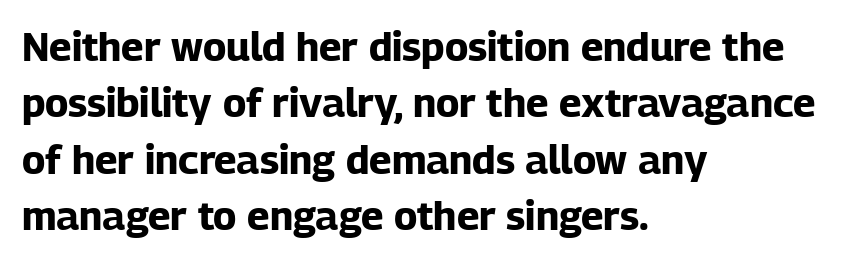
The image shows 40 px bold sans-serif type, upright; set left-aligned, normal line spacing (1.41x), normal letter spacing, not underlined; low stroke contrast and a medium x-height.
